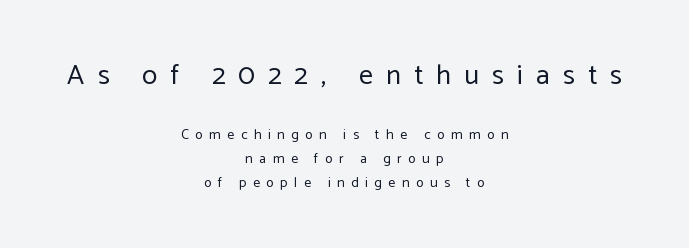
The image shows 28 px regular-weight sans-serif type, upright; set centered, normal line spacing (1.7x), unusually wide letter spacing (+0.47 em), not underlined; the first (top) block is 2.0x larger; low stroke contrast and a medium x-height.
